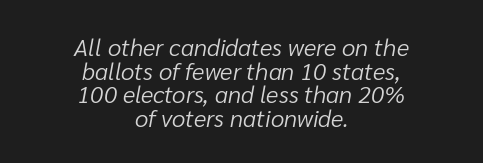
How would I describe the line gaps? Narrow and economical. The paragraph shown floats in the horizontal middle. Default kerning and tracking; the words read as compact shapes. The lettering tilts uniformly, giving the passage an italic look.
